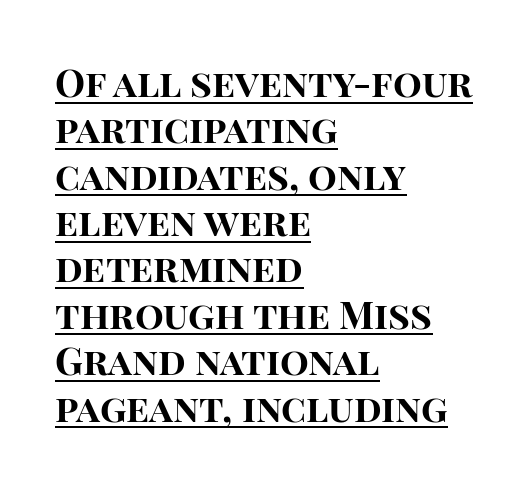
Here the designer chose a conventional face with non-uniform glyph widths. Underlining? Definitely there. Students, this is bold: see how much ink each stroke carries. What kind of face is this? One without serifs — a sans. These lines are set flush left with a ragged right edge. The rendering keeps characters at their native spacing.
